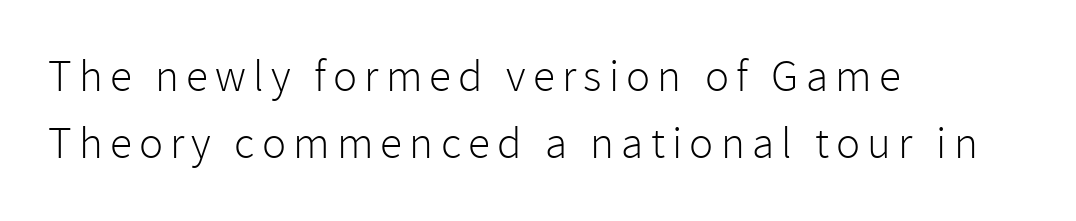
{"serif": "no", "italic": "no", "bold": "no", "weight": "light", "width": "normal", "stroke_contrast": "low", "x_height": "medium", "monospaced": "no", "underline": "no", "align": "left", "line_spacing": "normal", "line_spacing_ratio": 1.49, "glyph_px": 45}
